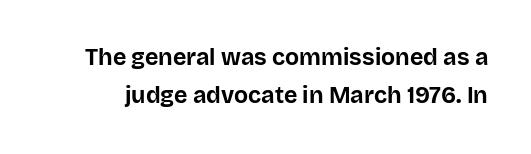
The image shows 23 px bold type, upright; set normal line spacing (1.67x), normal letter spacing, not underlined.
